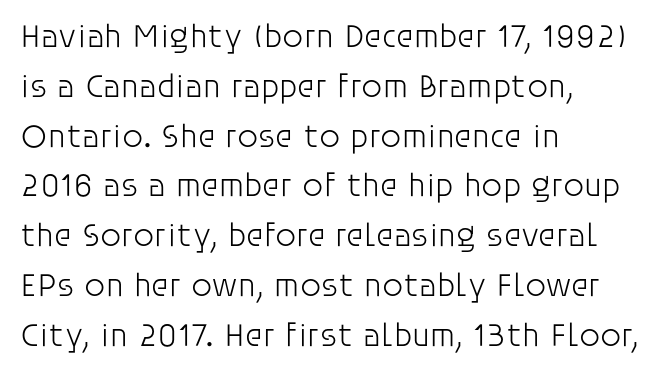
{"serif": "no", "italic": "no", "bold": "no", "weight": "light", "width": "normal", "stroke_contrast": "low", "x_height": "large", "monospaced": "no", "underline": "no", "align": "left", "line_spacing": "normal", "line_spacing_ratio": 1.51, "letter_spacing": "normal", "letter_spacing_em": 0.0, "glyph_px": 33}
